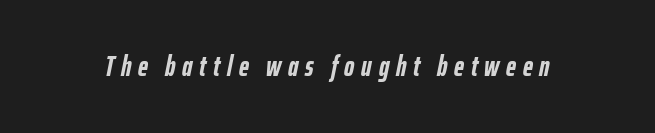
{"italic": "yes", "lean": "right", "slant_degrees": 12, "bold": "yes", "weight": "semibold", "width": "condensed", "stroke_contrast": "low", "x_height": "medium", "monospaced": "no", "underline": "no", "letter_spacing": "wide", "letter_spacing_em": 0.24, "glyph_px": 28}
